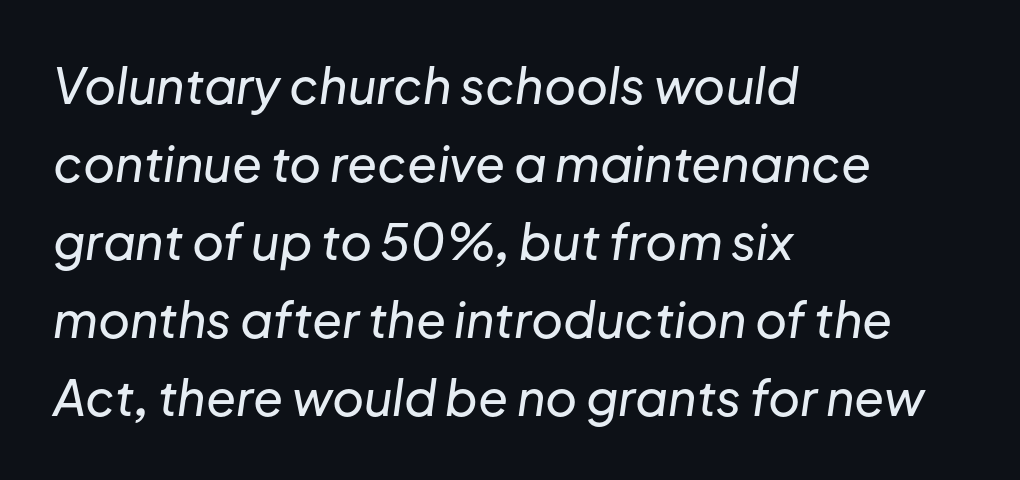
{"italic": "yes", "lean": "right", "slant_degrees": 8, "width": "normal", "stroke_contrast": "low", "x_height": "medium", "monospaced": "no", "underline": "no", "align": "left", "line_spacing": "normal", "line_spacing_ratio": 1.59, "letter_spacing": "normal", "letter_spacing_em": 0.0, "glyph_px": 49}
